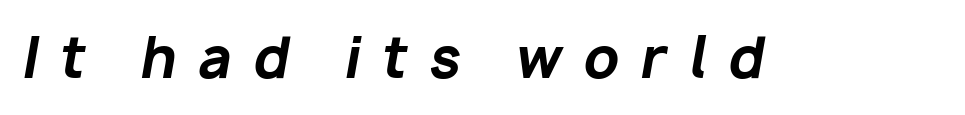
Q: Is the text bold? A: Yes.
Q: Is the text italic (slanted)? A: Yes, it leans right by about 10 degrees.
Q: Is the text underlined? A: No.
Q: Is the spacing between letters normal or unusually wide? A: Unusually wide.
Q: Width (condensed, normal, or wide)? A: Normal.
Q: Stroke contrast? A: Low.
Q: x-height? A: Medium.
Q: Monospaced? A: No.
